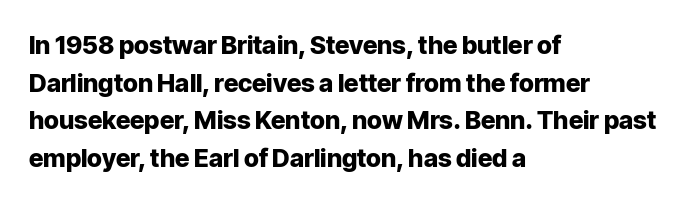
Students, note that the glyphs here touch the page at normal intervals. The vertical gap from one line to the next is medium. The lettering stays uniformly vertical, giving the passage a roman look. The lines are quadded left. Heft: maximum for text — a bold. Type without underlining.
